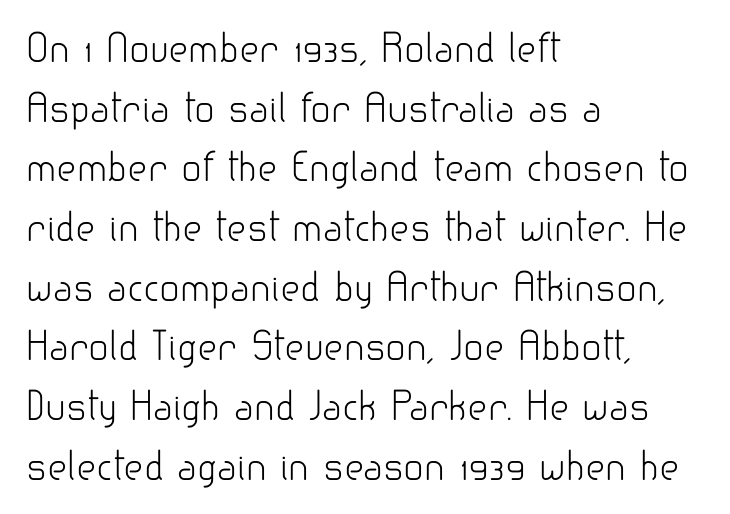
The image shows 38 px light sans-serif type, upright; set left-aligned, normal line spacing (1.57x), normal letter spacing, not underlined; low stroke contrast and a small x-height.
